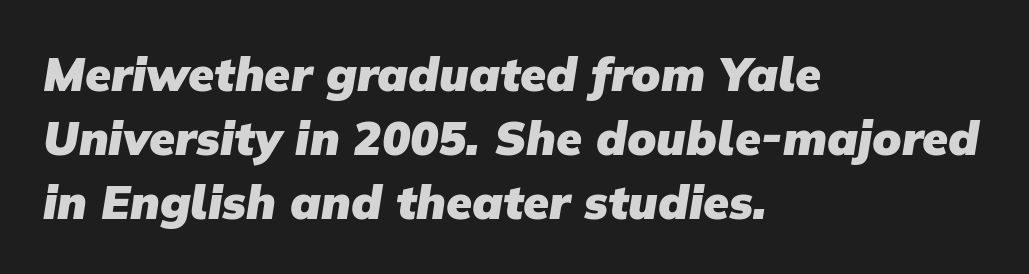
The rendering uses a moderate line-height, typical for paragraphs. Proportional: the letters do not fall into vertical columns. The rendering uses a bold face; every stroke is thick and dark. A clean baseline with only descenders dipping below it.
